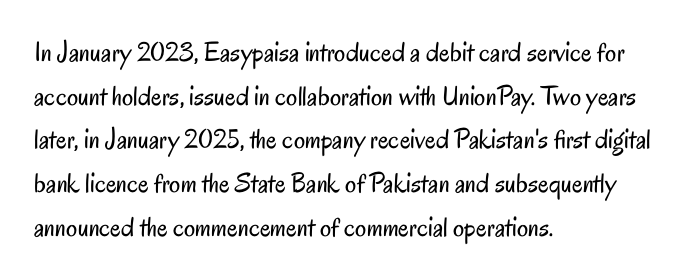
The font is comparable to plain body text, perhaps lighter. Rule under the text: the space is simply empty. Tall strokes in this sample are plumb rather than angled. The letters carry no serifs — their stems end cleanly without finishing strokes. Varying glyph widths throughout — classic text-font behaviour. Honestly, the row spacing looks completely unremarkable.
